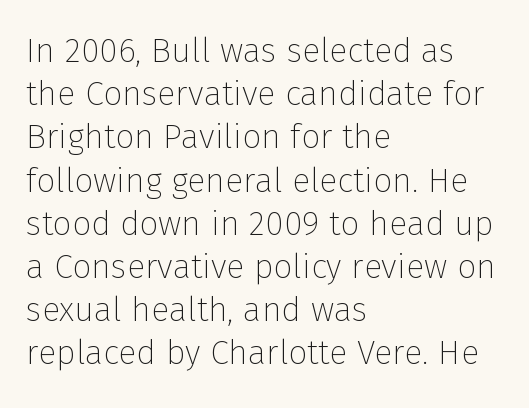
Quick note: not italic, upright. Each new line begins a customary step beneath the previous one. Here the glyphs are tracked normally, forming tight word shapes. Classification — sans serif. The text block is weighted toward the left margin, trailing off unevenly rightward.
